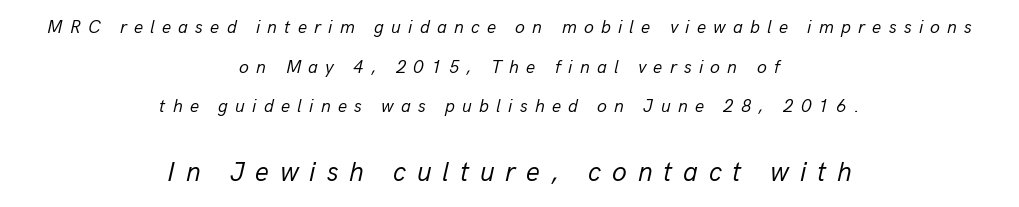
The string is rendered with underlining switched off. Style check: oblique. Horizontally, the lines are justified to the midpoint only. How would I describe the line gaps? Wide and relaxed. The passage shown is not bold in any degree. This sample uses expanded letter spacing, leaving extra air between glyphs.
